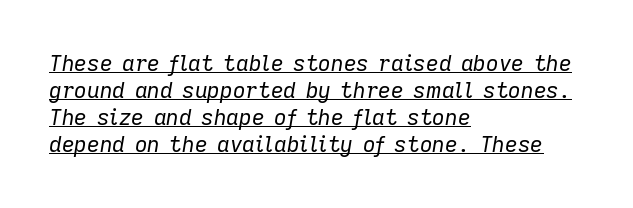
Weight: regular or lighter. Underlining? Definitely there. If you drew a ruler down the left edge, every line would touch it. Tracking here is standard; glyphs follow each other at the usual distance.
